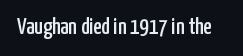
{"italic": "no", "underline": "no", "letter_spacing": "normal", "letter_spacing_em": 0.0, "glyph_px": 23}
